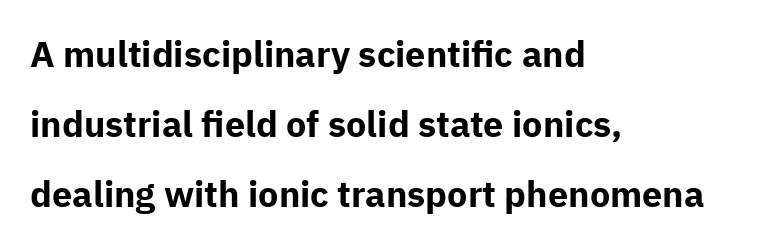
These lines stand farther apart than default settings would place them. The words here are not underlined. Teacher's note: observe the even left margin — that is flush-left alignment. Do the letters lean? They stand straight. Here the designer chose a conventional face with non-uniform glyph widths. The passage shown has conventional tracking throughout.
